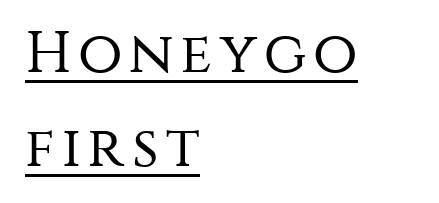
Q: Is the text bold? A: No.
Q: Is the text italic (slanted)? A: No, it is upright.
Q: Is the typeface a serif or a sans-serif typeface? A: Sans-serif.
Q: Is the text underlined? A: Yes.
Q: How is the paragraph aligned? A: Left-aligned.
Q: Is the spacing between lines tight, normal or loose? A: Normal.
Q: Width (condensed, normal, or wide)? A: Normal.
Q: Stroke contrast? A: Medium.
Q: x-height? A: Large.
Q: Monospaced? A: No.
